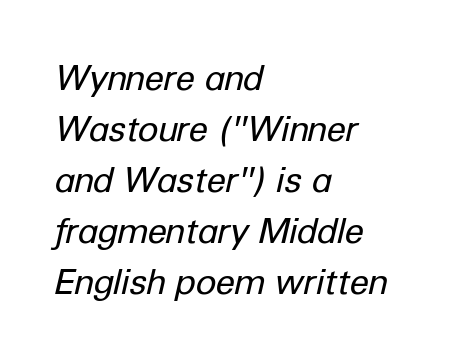
Stroke mass is kept to a normal reading level or below. Beneath every word, the page is bare. A typesetter would call this proportional, since set widths differ per character. Quick note: italic.
